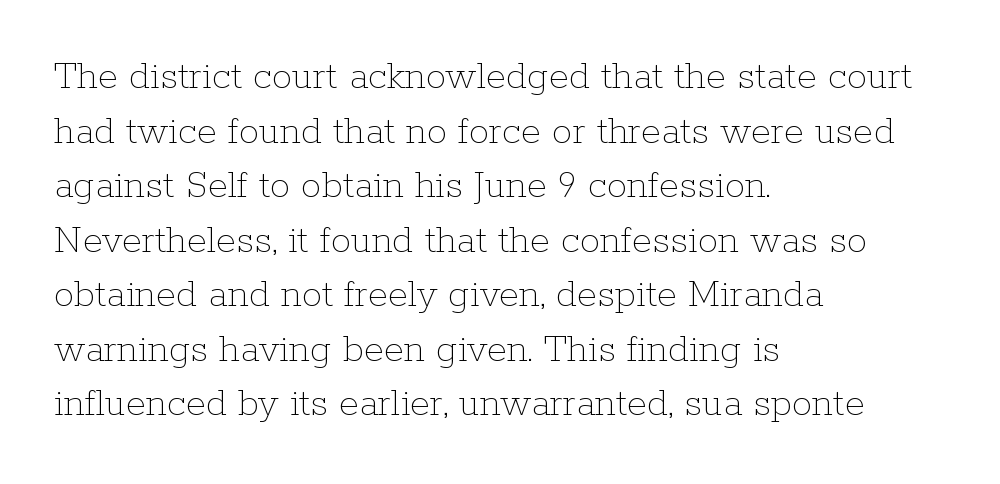
Q: Is the text bold? A: No.
Q: Is the text italic (slanted)? A: No, it is upright.
Q: Is the text underlined? A: No.
Q: How is the paragraph aligned? A: Left-aligned.
Q: Is the spacing between letters normal or unusually wide? A: Normal.
Q: Is the spacing between lines tight, normal or loose? A: Normal.
Q: Width (condensed, normal, or wide)? A: Normal.
Q: Stroke contrast? A: Low.
Q: x-height? A: Medium.
Q: Monospaced? A: No.
